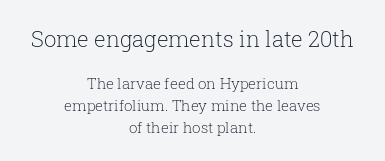
Q: Is the text bold? A: No.
Q: Is the text italic (slanted)? A: No, it is upright.
Q: Is the text underlined? A: No.
Q: How is the paragraph aligned? A: Centered.
Q: Is the spacing between letters normal or unusually wide? A: Normal.
Q: Is the spacing between lines tight, normal or loose? A: Normal.
Q: Which block of text is set in a larger size, the first (top) or the second (bottom)? A: The first (top) one.
